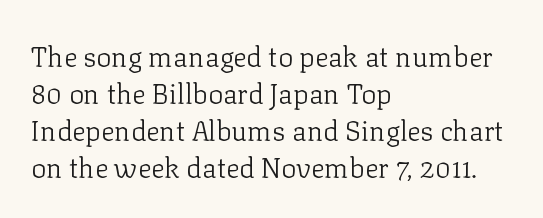
Q: Is the text bold? A: No.
Q: Is the text italic (slanted)? A: No, it is upright.
Q: Is the typeface a serif or a sans-serif typeface? A: Serif.
Q: Is the text underlined? A: No.
Q: How is the paragraph aligned? A: Left-aligned.
Q: Is the spacing between letters normal or unusually wide? A: Normal.
Q: Is the spacing between lines tight, normal or loose? A: Normal.
Q: Width (condensed, normal, or wide)? A: Normal.
Q: Stroke contrast? A: Low.
Q: x-height? A: Medium.
Q: Monospaced? A: No.
